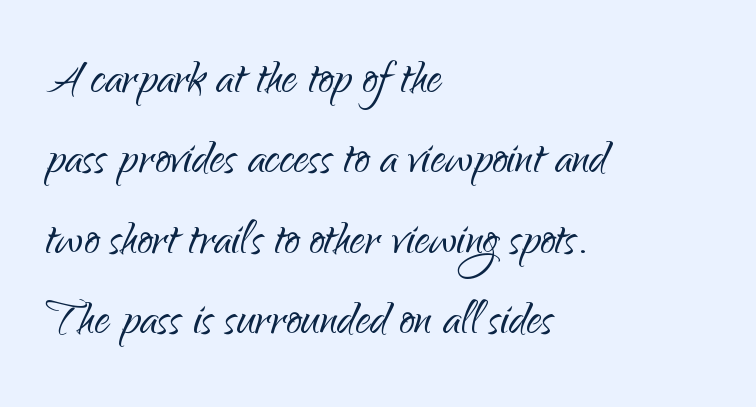
Does the copy run flush right? No — it runs flush left. Clear beneath every line of the passage. A quiet, ordinary-to-light weight characterises the typeface.
